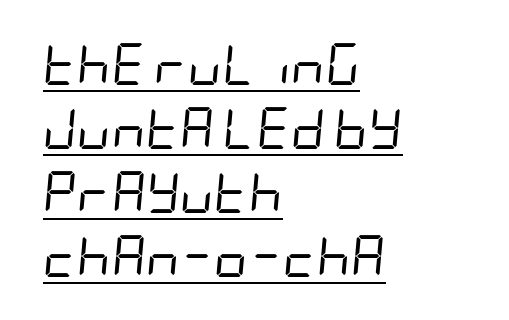
Letter spacing: default. The passage shown stacks its lines at a standard gap. The text block is weighted toward the left margin, trailing off unevenly rightward. The rendering uses the underline text-decoration.
